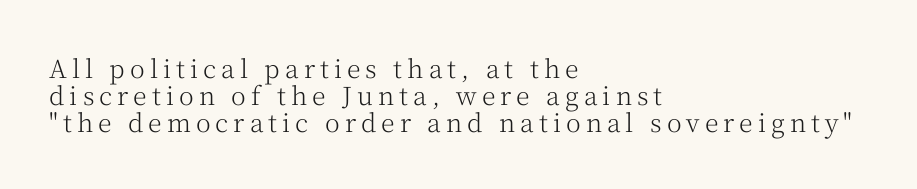
Q: Is the text bold? A: No.
Q: Is the text italic (slanted)? A: No, it is upright.
Q: Is the text underlined? A: No.
Q: How is the paragraph aligned? A: Left-aligned.
Q: Is the spacing between letters normal or unusually wide? A: Unusually wide.
Q: Is the spacing between lines tight, normal or loose? A: Tight.
